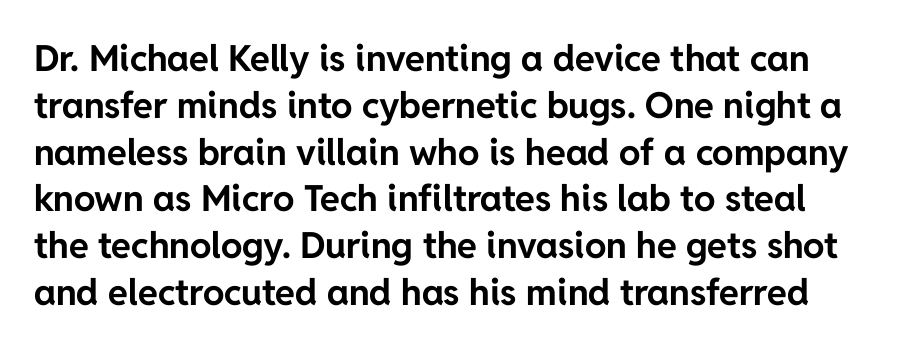
Normally led — the rows are evenly, conventionally spaced. Nobody drew a line under any word here. Examine the stroke ends and you'll find no serifs. Characters follow at the spacing the type designer built in. Do the letters lean? They stand straight. These words are printed bold, with thick strokes throughout.
